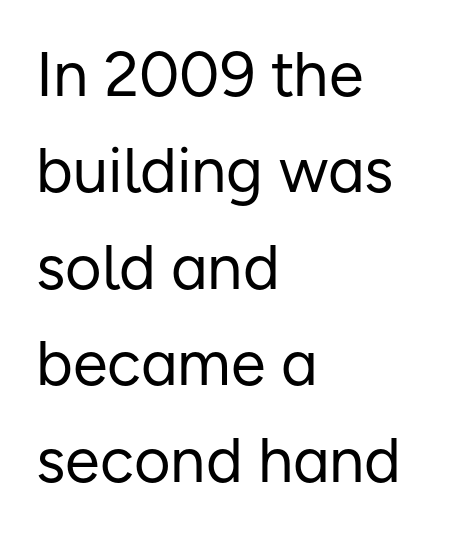
{"serif": "no", "italic": "no", "bold": "no", "weight": "regular", "width": "normal", "stroke_contrast": "low", "x_height": "medium", "monospaced": "no", "underline": "no", "align": "left", "line_spacing": "normal", "line_spacing_ratio": 1.53, "letter_spacing": "normal", "letter_spacing_em": 0.0, "glyph_px": 63}
